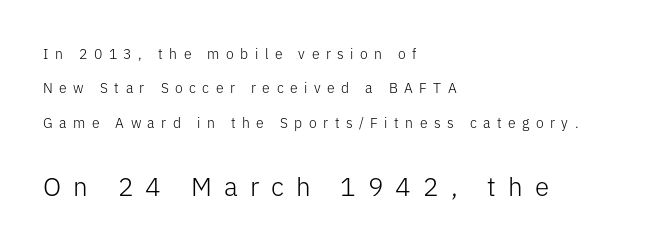
The image shows 26 px text type, upright; set left-aligned, loose line spacing (2.45x), unusually wide letter spacing (+0.46 em), not underlined; the second (bottom) block is 1.86x larger.
